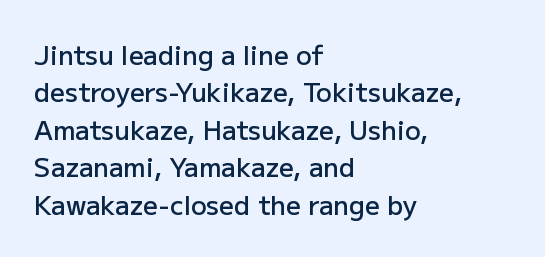
The image shows 26 px text type, upright; set left-aligned, normal line spacing (1.44x), normal letter spacing, not underlined.
